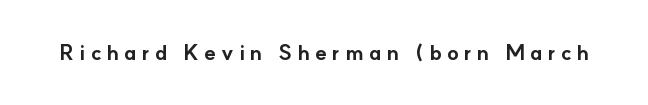
Honestly, there is no underline to notice here at all. Italic: no, the glyphs are upright roman. This rendering widens character spacing well past its baseline value. You'd pick this weight for a headline — it's a proper bold.
